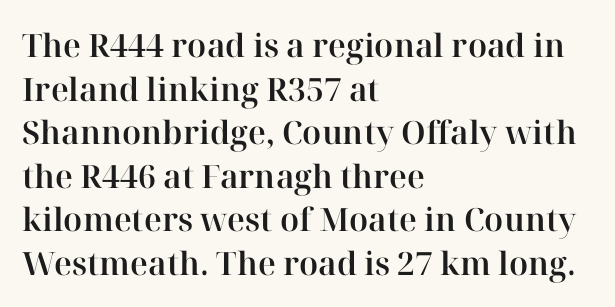
{"serif": "yes", "italic": "no", "width": "normal", "stroke_contrast": "high", "x_height": "medium", "monospaced": "no", "underline": "no", "align": "left", "line_spacing": "normal", "line_spacing_ratio": 1.36, "letter_spacing": "normal", "letter_spacing_em": 0.0, "glyph_px": 32}
